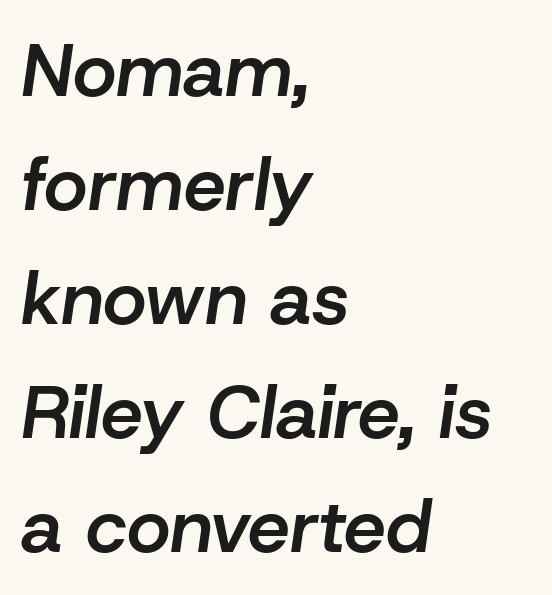
The image shows 75 px semibold type, italic (leaning right); set left-aligned, normal line spacing (1.52x), normal letter spacing, not underlined; low stroke contrast and a medium x-height.
